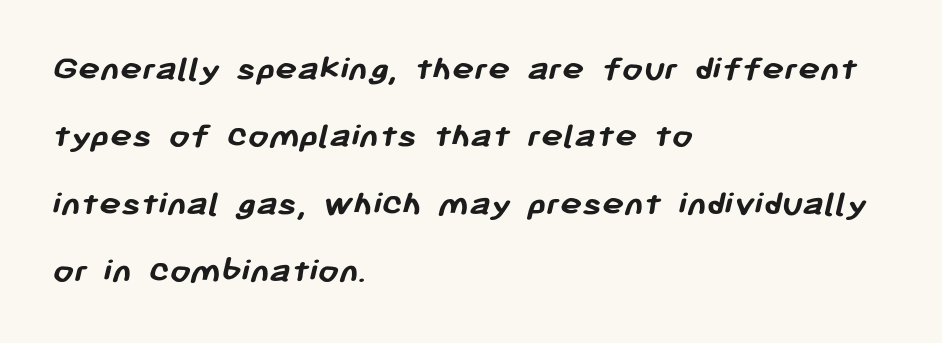
The image shows 37 px semibold sans-serif type; set left-aligned, line spacing 1.82x, normal letter spacing, not underlined; low stroke contrast and a medium x-height.
